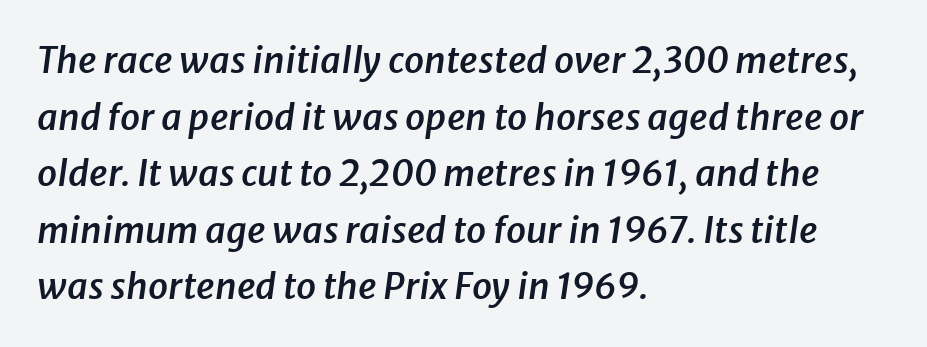
{"italic": "yes", "lean": "right", "slant_degrees": 8, "bold": "semi", "weight": "semibold", "width": "normal", "stroke_contrast": "low", "x_height": "medium", "monospaced": "no", "underline": "no", "align": "left", "line_spacing": "normal", "line_spacing_ratio": 1.57, "letter_spacing": "normal", "letter_spacing_em": 0.0, "glyph_px": 36}
